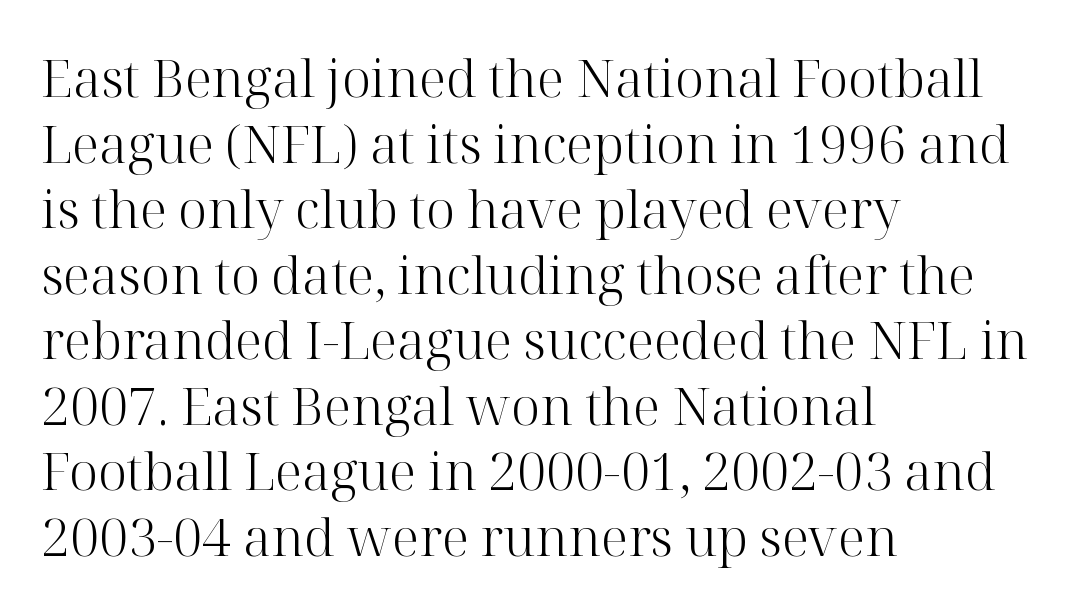
{"serif": "yes", "italic": "no", "bold": "no", "weight": "light", "width": "normal", "stroke_contrast": "high", "x_height": "medium", "monospaced": "no", "underline": "no", "align": "left", "line_spacing": "normal", "line_spacing_ratio": 1.26, "letter_spacing": "normal", "letter_spacing_em": 0.0, "glyph_px": 52}
